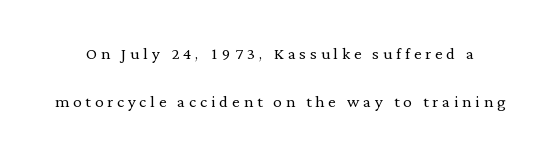
Q: Is the text bold? A: No.
Q: Is the text italic (slanted)? A: No, it is upright.
Q: Is the text underlined? A: No.
Q: Is the spacing between lines tight, normal or loose? A: Loose.
